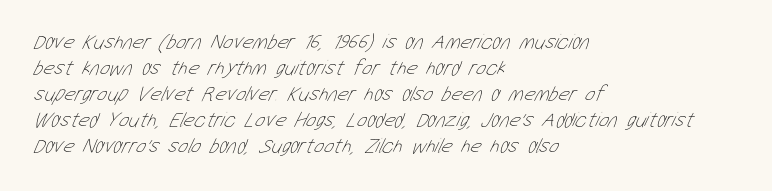
The image shows 21 px text type; set left-aligned, line spacing 1.24x, normal letter spacing, not underlined.
